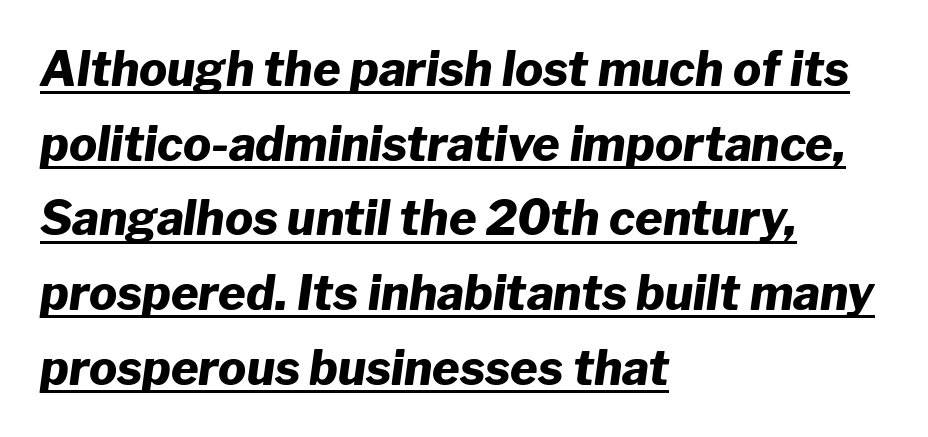
The typesetting leans heavy: a genuine bold. The setting favours the left margin, as ordinary paragraphs usually do. This sample keeps an unexceptional amount of space between lines. The passage shown is underscored from start to finish. Each letter keeps its own natural width here, so spacing adapts to shape.
